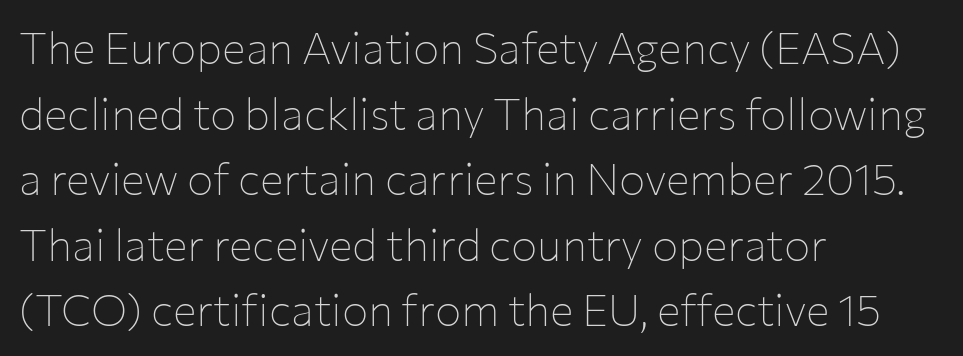
Underlining? Definitely not there. Nothing unusual about the tracking: characters are spaced as the font intends. The designer left line spacing at the default. The rendering uses natural spacing where letterforms have individual widths. Every stem runs plumb, perpendicular to the baseline. Letters have the restrained weight of plain body copy at most.
